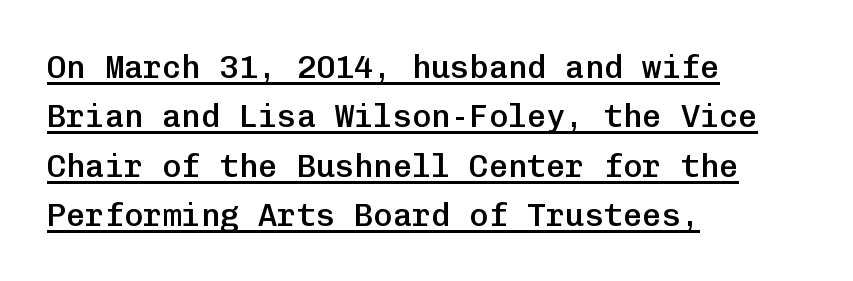
Q: Is the text bold? A: Semi-bold.
Q: Is the text italic (slanted)? A: No, it is upright.
Q: Is the typeface a serif or a sans-serif typeface? A: Sans-serif.
Q: Is the text underlined? A: Yes.
Q: How is the paragraph aligned? A: Left-aligned.
Q: Is the spacing between letters normal or unusually wide? A: Normal.
Q: Is the spacing between lines tight, normal or loose? A: Normal.
Q: Width (condensed, normal, or wide)? A: Normal.
Q: Stroke contrast? A: Low.
Q: x-height? A: Medium.
Q: Monospaced? A: Yes.
